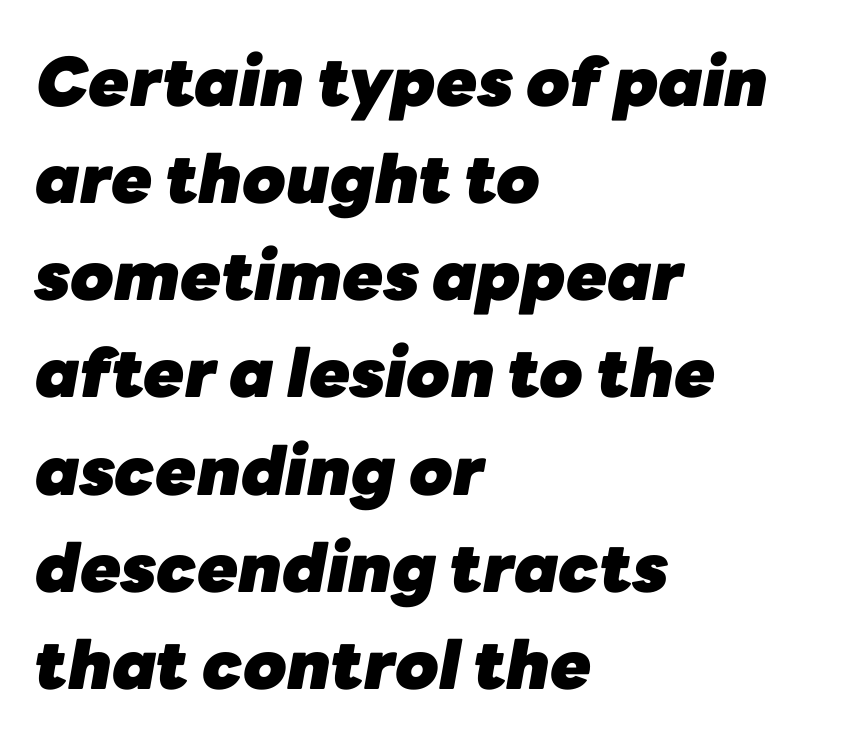
{"italic": "yes", "lean": "right", "slant_degrees": 10, "bold": "yes", "weight": "heavy", "width": "normal", "stroke_contrast": "low", "x_height": "medium", "monospaced": "no", "underline": "no", "align": "left", "line_spacing": "normal", "line_spacing_ratio": 1.45, "letter_spacing": "normal", "letter_spacing_em": 0.0, "glyph_px": 67}
